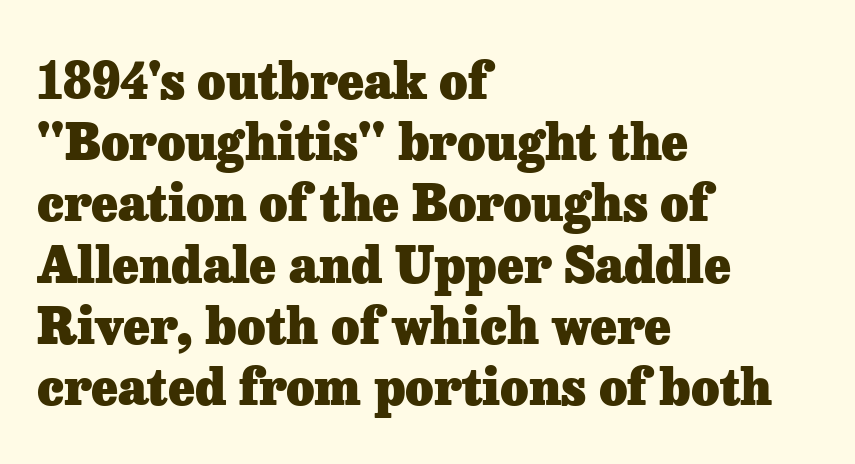
Evenly set lines give the paragraph a standard silhouette. When letters stand straight like this, we call the style roman or upright. The glyphs in this specimen are seriffed. The face used here has the dense, thick strokes of a bold. The typesetter chose a ragged-right arrangement here. The gap between lines stays unmarked.
